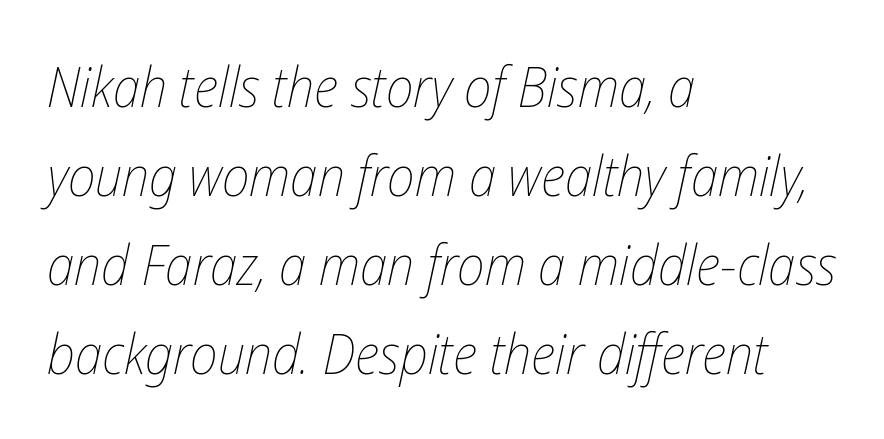
Weight: regular or lighter. Type without underlining. Is the letter spacing exaggerated? No — it looks like the ordinary default. A typesetter would call this proportional, since set widths differ per character. You can tell it's italic because the verticals aren't actually vertical. A typesetter would call this leading conventional body-copy spacing.
